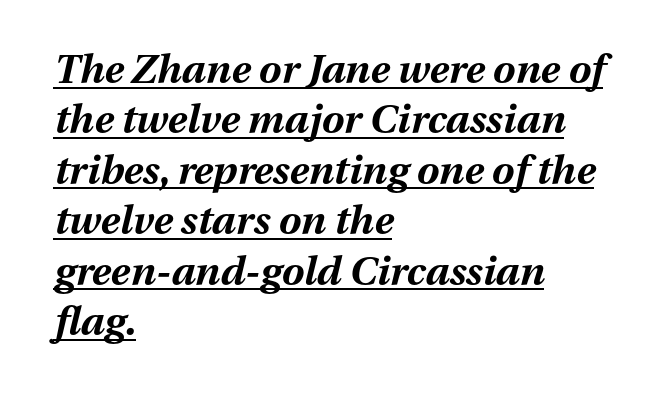
The image shows 40 px bold type, italic (leaning right); set left-aligned, normal line spacing (1.26x), normal letter spacing, underlined; medium stroke contrast and a medium x-height.
